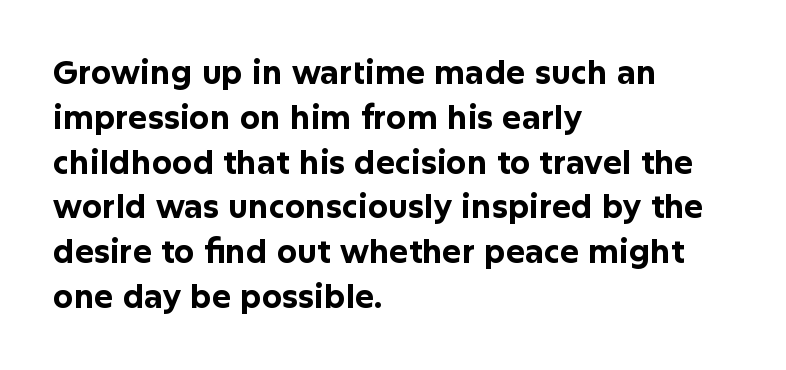
Q: Is the text bold? A: Yes.
Q: Is the text italic (slanted)? A: No, it is upright.
Q: Is the typeface a serif or a sans-serif typeface? A: Sans-serif.
Q: Is the text underlined? A: No.
Q: How is the paragraph aligned? A: Left-aligned.
Q: Is the spacing between letters normal or unusually wide? A: Normal.
Q: Is the spacing between lines tight, normal or loose? A: Normal.
Q: Width (condensed, normal, or wide)? A: Normal.
Q: Stroke contrast? A: Low.
Q: x-height? A: Medium.
Q: Monospaced? A: No.
